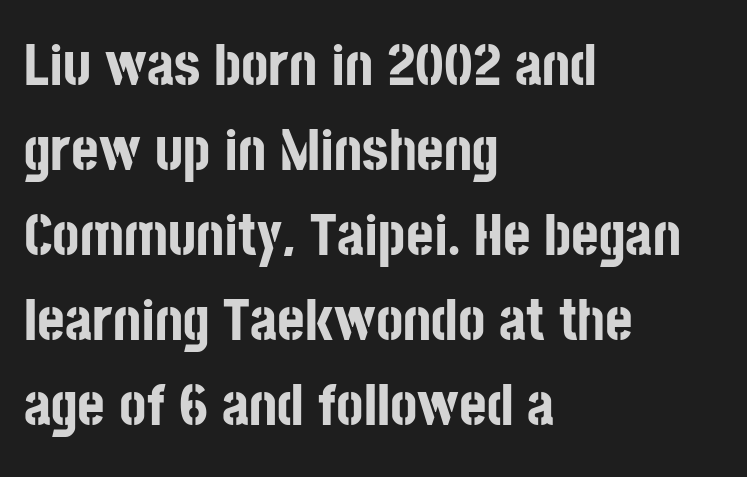
{"serif": "no", "italic": "no", "bold": "yes", "weight": "bold", "width": "condensed", "stroke_contrast": "low", "x_height": "large", "monospaced": "no", "underline": "no", "align": "left", "line_spacing": "normal", "line_spacing_ratio": 1.44, "letter_spacing": "normal", "letter_spacing_em": 0.0, "glyph_px": 59}
